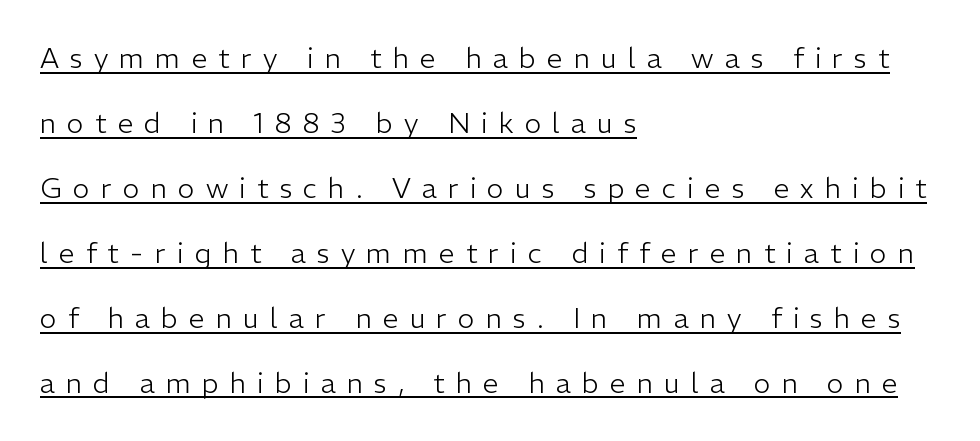
{"serif": "no", "italic": "no", "bold": "no", "weight": "light", "width": "normal", "stroke_contrast": "low", "x_height": "medium", "monospaced": "no", "underline": "yes", "align": "left", "line_spacing": "loose", "line_spacing_ratio": 2.32, "letter_spacing": "wide", "letter_spacing_em": 0.4, "glyph_px": 28}
